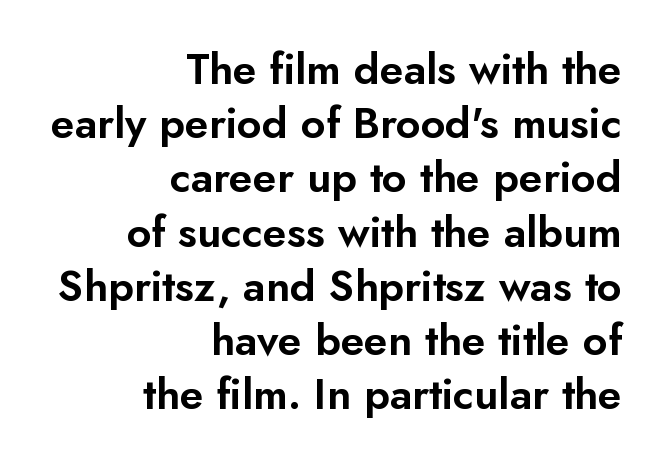
Q: Is the text italic (slanted)? A: No, it is upright.
Q: Is the typeface a serif or a sans-serif typeface? A: Sans-serif.
Q: Is the text underlined? A: No.
Q: How is the paragraph aligned? A: Right-aligned.
Q: Is the spacing between letters normal or unusually wide? A: Normal.
Q: Is the spacing between lines tight, normal or loose? A: Normal.
Q: Width (condensed, normal, or wide)? A: Normal.
Q: Stroke contrast? A: Low.
Q: x-height? A: Small.
Q: Monospaced? A: No.
